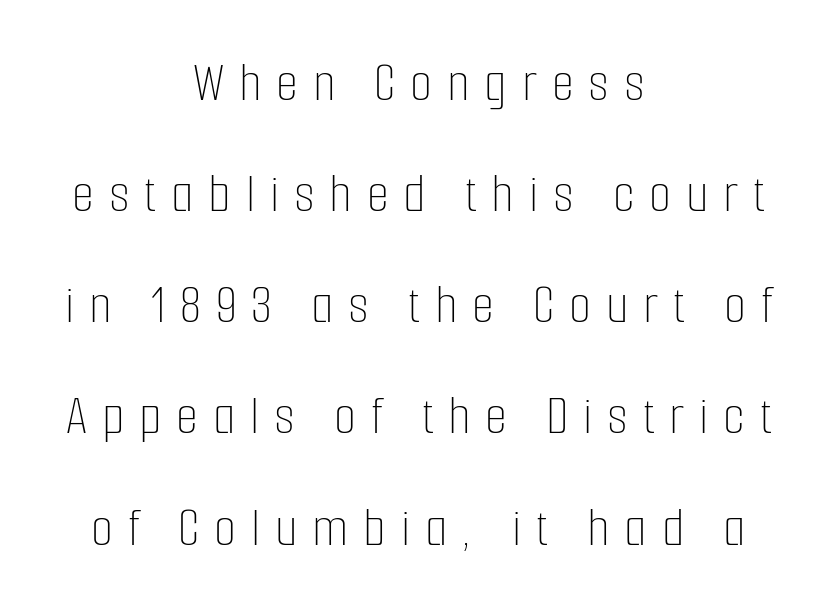
{"italic": "no", "bold": "no", "weight": "thin", "width": "condensed", "stroke_contrast": "low", "x_height": "medium", "monospaced": "no", "underline": "no", "align": "center", "line_spacing": "loose", "line_spacing_ratio": 1.95, "letter_spacing": "wide", "letter_spacing_em": 0.26, "glyph_px": 57}
